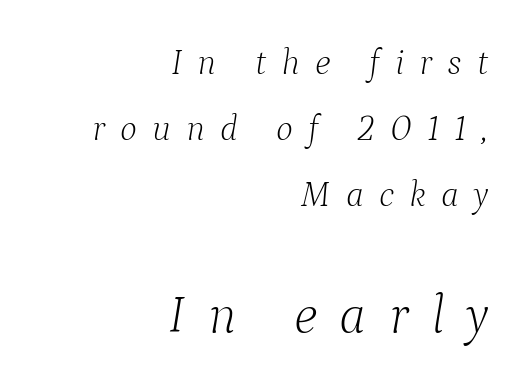
{"serif": "yes", "italic": "yes", "lean": "right", "slant_degrees": 9, "bold": "no", "weight": "light", "width": "normal", "stroke_contrast": "low", "x_height": "medium", "monospaced": "no", "underline": "no", "align": "right", "line_spacing_ratio": 1.84, "letter_spacing": "wide", "letter_spacing_em": 0.42, "larger_block": "second", "size_ratio": 1.5, "glyph_px": 54}
